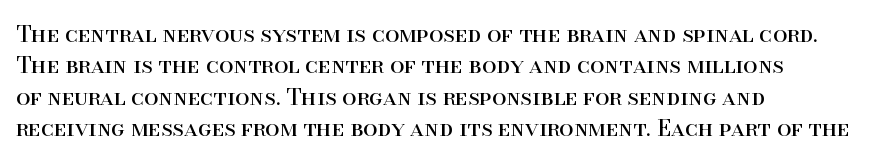
Q: Is the text bold? A: No.
Q: Is the text italic (slanted)? A: No, it is upright.
Q: Is the text underlined? A: No.
Q: How is the paragraph aligned? A: Left-aligned.
Q: Is the spacing between letters normal or unusually wide? A: Normal.
Q: Is the spacing between lines tight, normal or loose? A: Normal.
